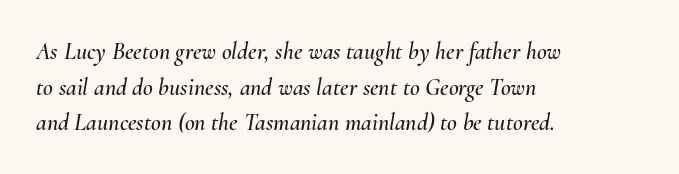
Q: Is the text italic (slanted)? A: Yes, it leans right by about 10 degrees.
Q: Is the text underlined? A: No.
Q: How is the paragraph aligned? A: Left-aligned.
Q: Is the spacing between letters normal or unusually wide? A: Normal.
Q: Is the spacing between lines tight, normal or loose? A: Normal.
